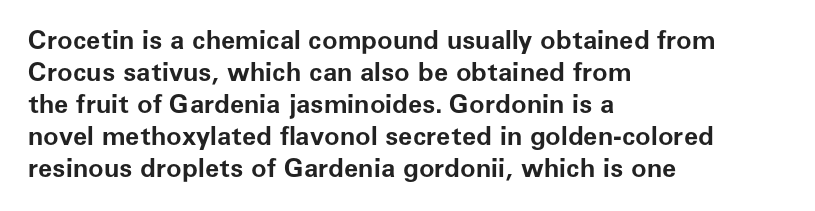
Alignment: flush left. A clean baseline with only descenders dipping below it. Vertical strokes here are truly vertical. Every letter is thick-stroked: bold, no question. A typesetter would call this zero additional tracking.
